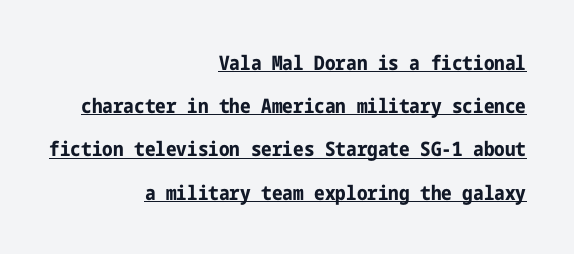
The image shows 20 px bold type, upright; set right-aligned, loose line spacing (2.16x), normal letter spacing, underlined.
